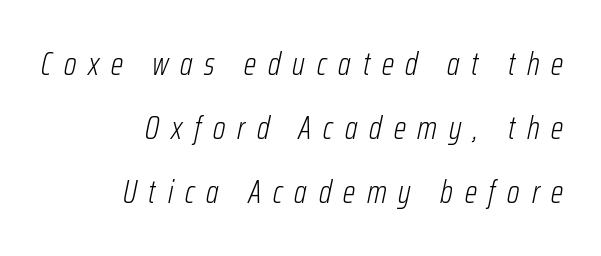
Q: Is the text bold? A: No.
Q: Is the text italic (slanted)? A: Yes, it leans right by about 12 degrees.
Q: Is the text underlined? A: No.
Q: How is the paragraph aligned? A: Right-aligned.
Q: Is the spacing between letters normal or unusually wide? A: Unusually wide.
Q: Is the spacing between lines tight, normal or loose? A: Loose.
Q: Width (condensed, normal, or wide)? A: Condensed.
Q: Stroke contrast? A: Low.
Q: x-height? A: Medium.
Q: Monospaced? A: No.
